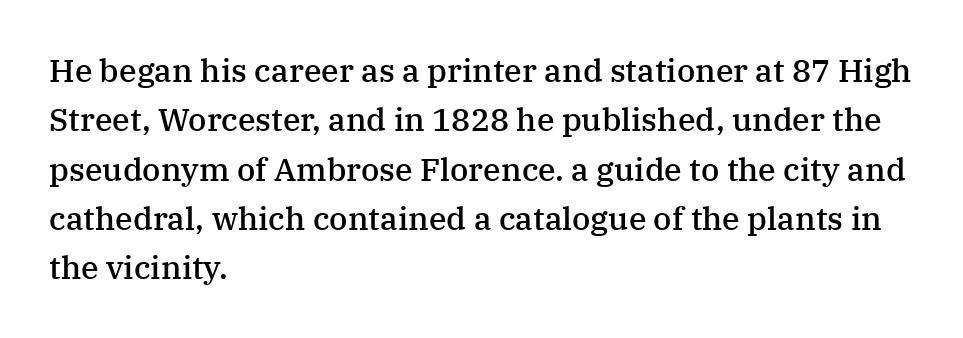
{"serif": "yes", "italic": "no", "bold": "semi", "weight": "semibold", "width": "normal", "stroke_contrast": "medium", "x_height": "medium", "monospaced": "no", "underline": "no", "align": "left", "line_spacing": "normal", "line_spacing_ratio": 1.54, "letter_spacing": "normal", "letter_spacing_em": 0.0, "glyph_px": 32}
